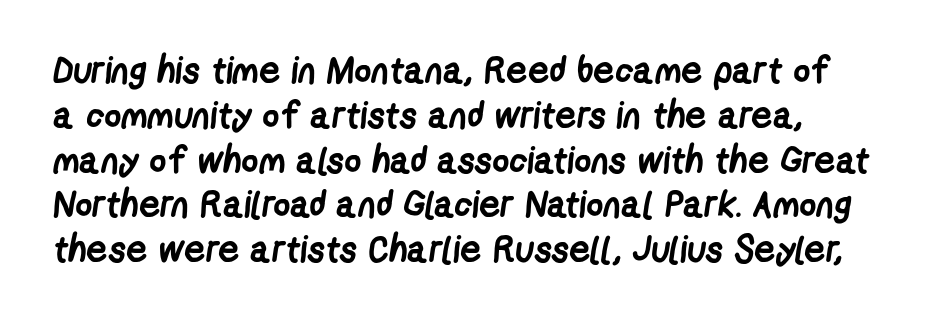
{"serif": "no", "bold": "yes", "weight": "semibold", "width": "condensed", "stroke_contrast": "low", "x_height": "medium", "monospaced": "no", "underline": "no", "line_spacing_ratio": 1.21, "letter_spacing": "normal", "letter_spacing_em": 0.0, "glyph_px": 37}
